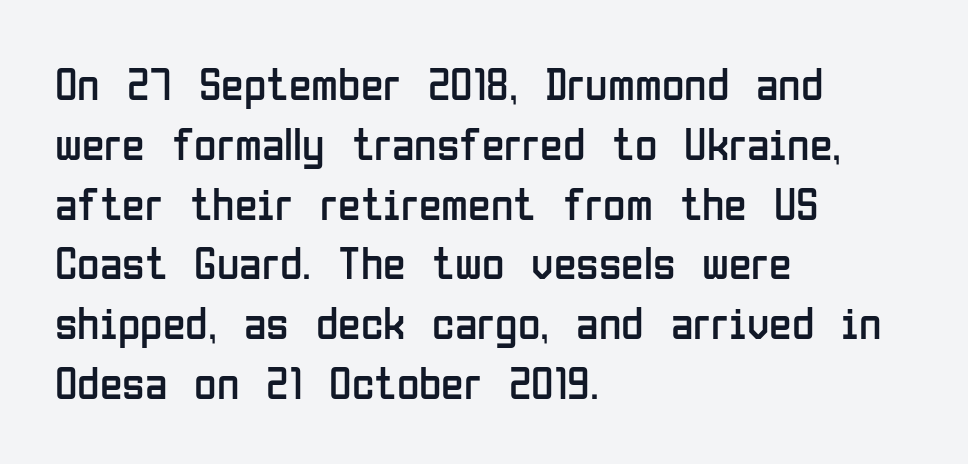
The image shows 46 px regular-weight, condensed sans-serif type, upright; set left-aligned, normal line spacing (1.3x), normal letter spacing, not underlined; low stroke contrast and a medium x-height.
